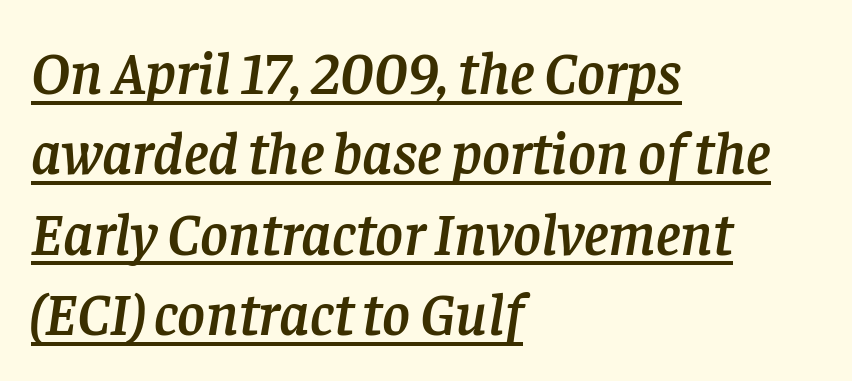
Caption: lettering with a line underneath. Evenly set lines give the paragraph a standard silhouette. The letters are slanted; this is an italic face. The rendering uses natural spacing where letterforms have individual widths. This is serif lettering, the kind often seen in printed books. Leftover space on each line is placed entirely after the last word.
